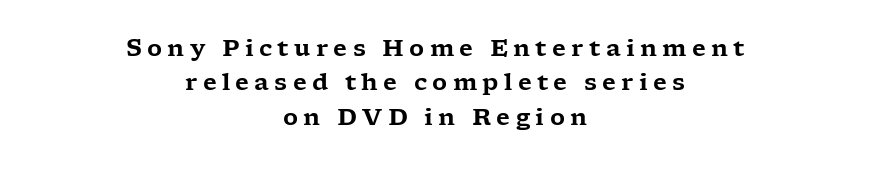
Baseline-to-baseline distance is the conventional proportion of letter height. The text block is weighted toward neither margin, spreading evenly from the middle. The zone under the glyphs is completely vacant. Quick note: not italic, upright. How are the letters spaced? Widely, with obvious added tracking.
